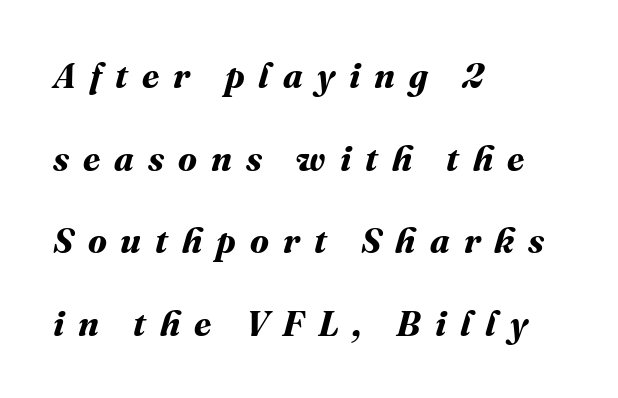
The face used here is rendered with a markedly widened letterfit. Leftover space on each line is placed entirely after the last word. Think of a printed novel: that variable character pitch is what you see here. Baseline-to-baseline distance is far greater than the letter height. The specimen omits any rule beneath the text block's lines. The rendering uses a bold face; every stroke is thick and dark.
